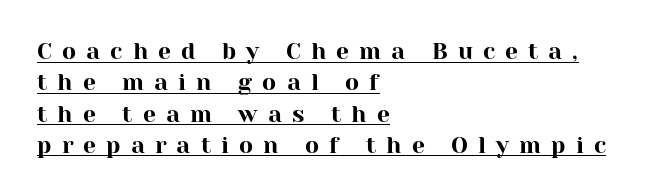
Q: Is the text italic (slanted)? A: No, it is upright.
Q: Is the text underlined? A: Yes.
Q: How is the paragraph aligned? A: Left-aligned.
Q: Is the spacing between letters normal or unusually wide? A: Unusually wide.
Q: Is the spacing between lines tight, normal or loose? A: Normal.
